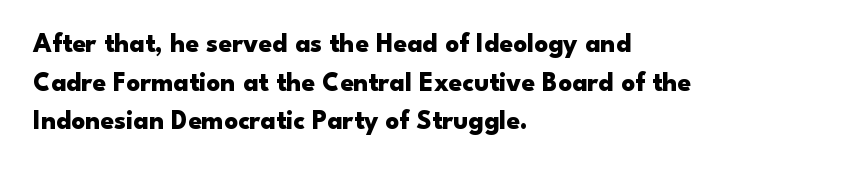
The image shows 27 px bold type, upright; set left-aligned, normal line spacing (1.43x), normal letter spacing, not underlined.
